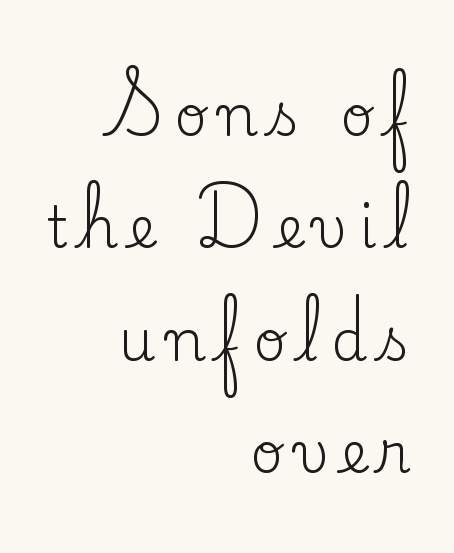
Observe the wide spacing: letters keep a clear distance from each other. These lines are rendered in a variable-pitch font. Is the stroke heavy? The answer is a plain regular-or-lighter. The typography opts for an upright posture over an oblique one. Leading is clearly above the norm, producing a sparse column. Unmarked baselines from the first word to the last.
